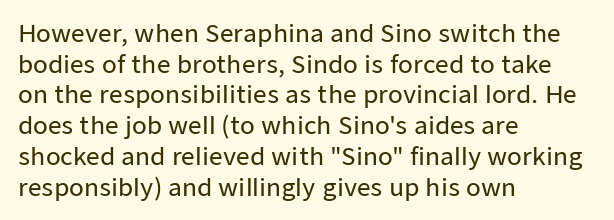
{"italic": "no", "underline": "no", "align": "left", "line_spacing": "normal", "line_spacing_ratio": 1.28, "letter_spacing": "normal", "letter_spacing_em": 0.0, "glyph_px": 24}
